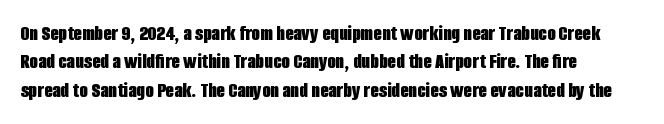
This is the regular roman posture of the typeface. The lines in this sample share a left origin and differ only in where they stop. Standard letterfit; no display-style spreading of the glyphs. Heavy-handed strokes throughout: this text is bold. The space directly below the letters is spotless.
